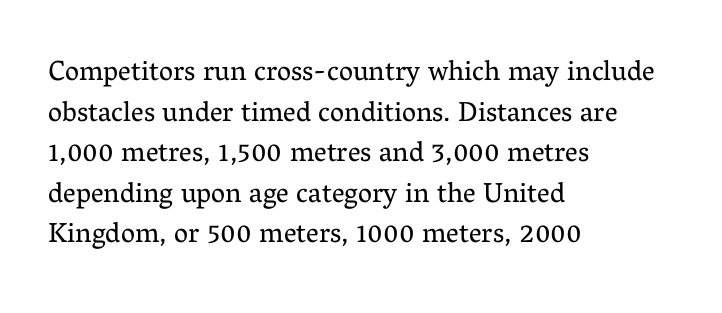
Horizontal alignment here is leftward, the default for most running prose. The type family on display is of the serif kind. Looks like regular typesetting: each glyph gets only the width it needs. The foot of each line stays bare and open. Style check: upright. Letters have the restrained weight of plain body copy at most.
